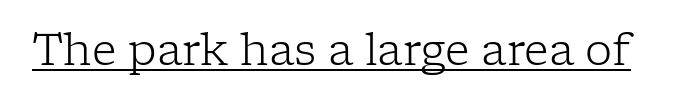
Q: Is the text bold? A: No.
Q: Is the text italic (slanted)? A: No, it is upright.
Q: Is the typeface a serif or a sans-serif typeface? A: Serif.
Q: Is the text underlined? A: Yes.
Q: Is the spacing between letters normal or unusually wide? A: Normal.
Q: Width (condensed, normal, or wide)? A: Normal.
Q: Stroke contrast? A: Low.
Q: x-height? A: Medium.
Q: Monospaced? A: No.
